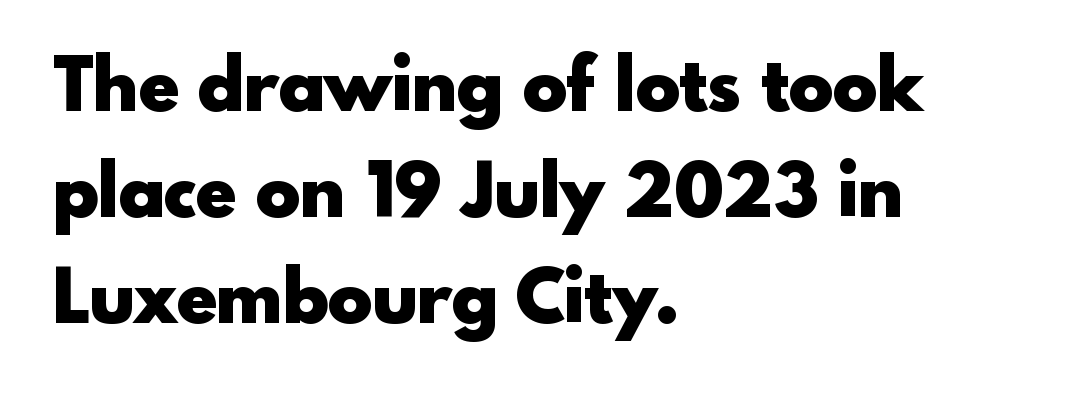
{"serif": "no", "italic": "no", "bold": "yes", "weight": "heavy", "width": "normal", "x_height": "small", "monospaced": "no", "underline": "no", "align": "left", "line_spacing": "normal", "line_spacing_ratio": 1.43, "letter_spacing": "normal", "letter_spacing_em": 0.0, "glyph_px": 74}
